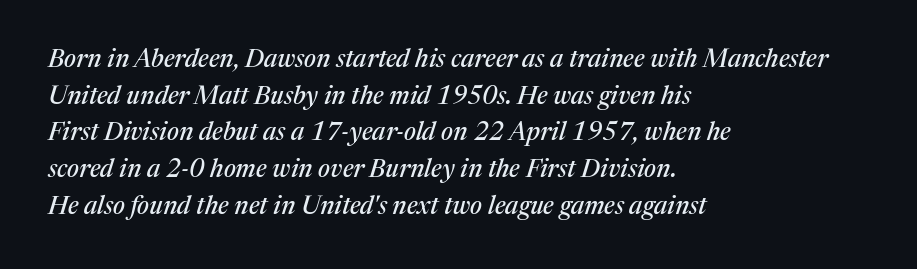
{"italic": "yes", "lean": "right", "slant_degrees": 17, "underline": "no", "align": "left", "line_spacing": "normal", "line_spacing_ratio": 1.47, "letter_spacing": "normal", "letter_spacing_em": 0.0, "glyph_px": 25}
